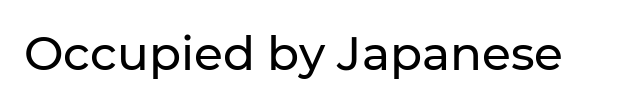
The image shows 47 px sans-serif type, upright; set normal letter spacing, not underlined; low stroke contrast and a medium x-height.
